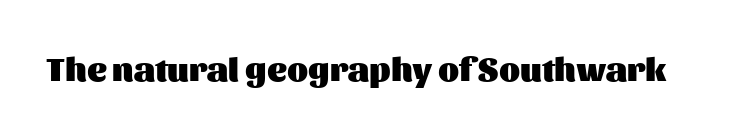
The image shows 34 px heavy sans-serif type, upright; set normal letter spacing, not underlined; medium stroke contrast and a medium x-height.
